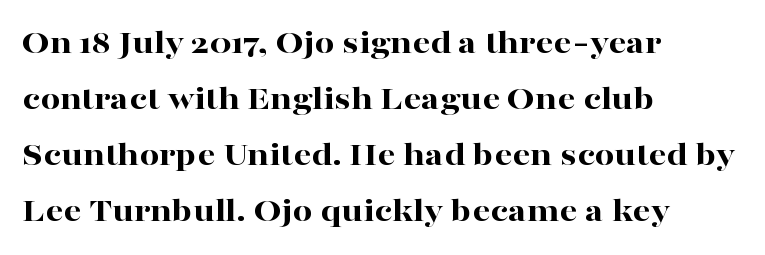
Q: Is the text bold? A: Yes.
Q: Is the text italic (slanted)? A: No, it is upright.
Q: Is the typeface a serif or a sans-serif typeface? A: Serif.
Q: Is the text underlined? A: No.
Q: How is the paragraph aligned? A: Left-aligned.
Q: Is the spacing between letters normal or unusually wide? A: Normal.
Q: Is the spacing between lines tight, normal or loose? A: Normal.
Q: Width (condensed, normal, or wide)? A: Wide.
Q: Stroke contrast? A: High.
Q: x-height? A: Medium.
Q: Monospaced? A: No.
